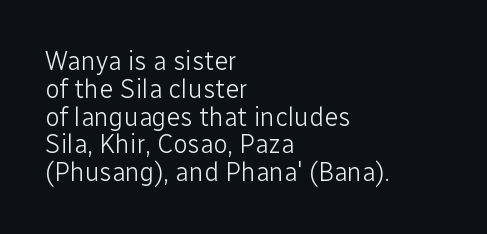
{"italic": "no", "bold": "no", "underline": "no", "align": "left", "line_spacing": "tight", "line_spacing_ratio": 1.07, "letter_spacing": "normal", "letter_spacing_em": 0.0, "glyph_px": 26}
